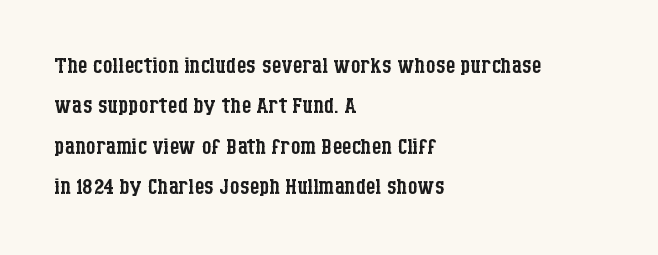
The typography opts for an upright posture over an oblique one. Typeset ragged right — the left edge is the straight one. Descender tails drop into unmarked territory. Think of a printed novel: that variable character pitch is what you see here. Normally led — the rows are evenly, conventionally spaced. The passage shown is typeset with a serif family.
